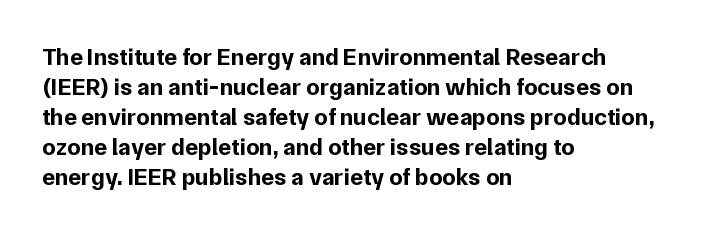
{"italic": "no", "bold": "yes", "underline": "no", "align": "left", "line_spacing": "normal", "line_spacing_ratio": 1.25, "letter_spacing": "normal", "letter_spacing_em": 0.0, "glyph_px": 24}
